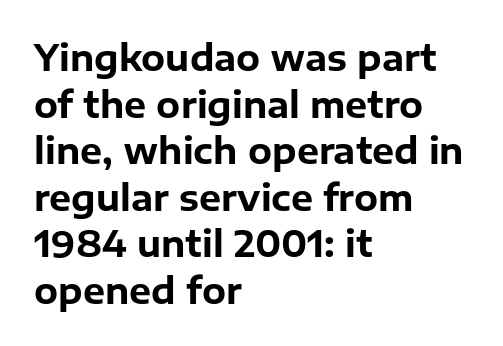
The image shows 35 px bold sans-serif type, upright; set left-aligned, normal line spacing (1.33x), normal letter spacing, not underlined; low stroke contrast and a medium x-height.
